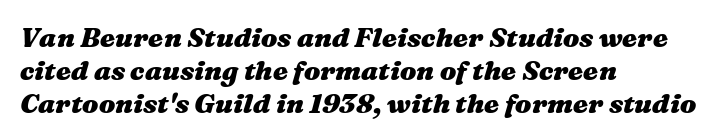
The image shows 27 px bold type, italic (leaning right); set left-aligned, line spacing 1.22x, normal letter spacing, not underlined.
